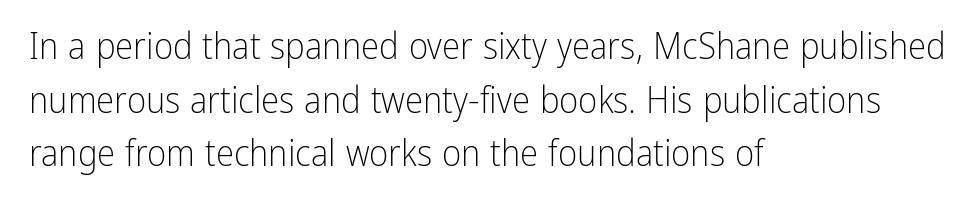
Default kerning and tracking; the words read as compact shapes. Quick note: not italic, upright. Typographically, this falls in the sans-serif category. Short and long lines alike share a common starting point at left. A light-to-regular cut is what we see here.
